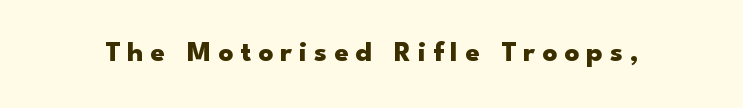
{"serif": "no", "italic": "no", "bold": "yes", "weight": "heavy", "width": "wide", "stroke_contrast": "low", "x_height": "small", "monospaced": "no", "underline": "no", "letter_spacing": "wide", "letter_spacing_em": 0.24, "glyph_px": 29}
